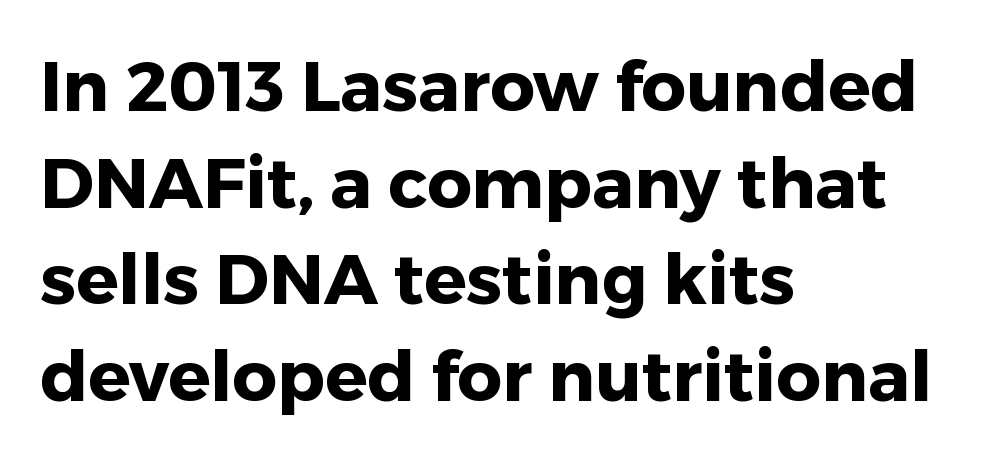
Standard letterfit; no display-style spreading of the glyphs. Teacher's note: observe the even left margin — that is flush-left alignment. The line-height multiplier appears to be the usual default. Only glyphs here, with clear space below each row. Grotesque or geometric, the face here clearly has no serifs.
